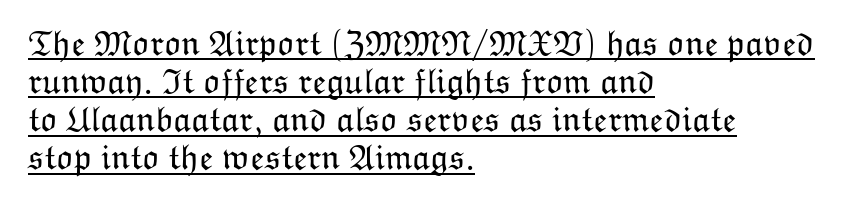
Q: Is the text bold? A: No.
Q: Is the text italic (slanted)? A: No, it is upright.
Q: Is the text underlined? A: Yes.
Q: How is the paragraph aligned? A: Left-aligned.
Q: Is the spacing between letters normal or unusually wide? A: Normal.
Q: Is the spacing between lines tight, normal or loose? A: Tight.
Q: Width (condensed, normal, or wide)? A: Normal.
Q: Stroke contrast? A: Low.
Q: x-height? A: Medium.
Q: Monospaced? A: No.
